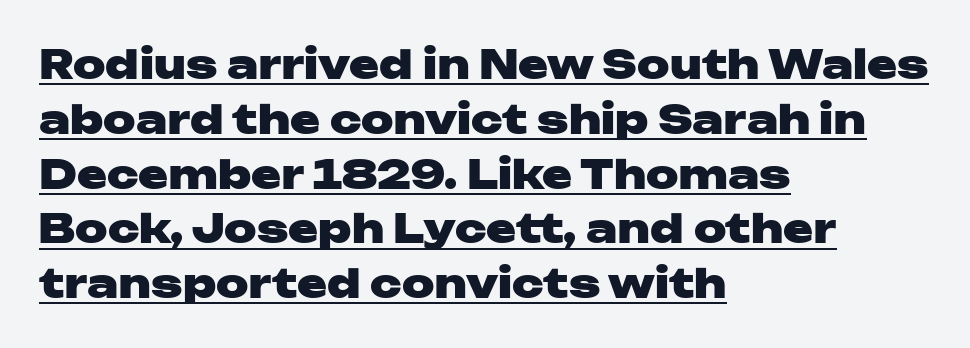
Q: Is the text bold? A: Yes.
Q: Is the text italic (slanted)? A: No, it is upright.
Q: Is the typeface a serif or a sans-serif typeface? A: Sans-serif.
Q: Is the text underlined? A: Yes.
Q: How is the paragraph aligned? A: Left-aligned.
Q: Is the spacing between letters normal or unusually wide? A: Normal.
Q: Is the spacing between lines tight, normal or loose? A: Normal.
Q: Width (condensed, normal, or wide)? A: Wide.
Q: Stroke contrast? A: Low.
Q: x-height? A: Medium.
Q: Monospaced? A: No.
